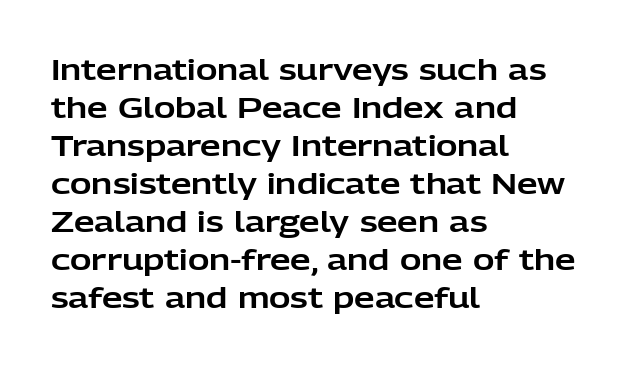
Q: Is the text italic (slanted)? A: No, it is upright.
Q: Is the typeface a serif or a sans-serif typeface? A: Sans-serif.
Q: Is the text underlined? A: No.
Q: How is the paragraph aligned? A: Left-aligned.
Q: Is the spacing between letters normal or unusually wide? A: Normal.
Q: Is the spacing between lines tight, normal or loose? A: Normal.
Q: Width (condensed, normal, or wide)? A: Normal.
Q: Stroke contrast? A: Low.
Q: x-height? A: Medium.
Q: Monospaced? A: No.
